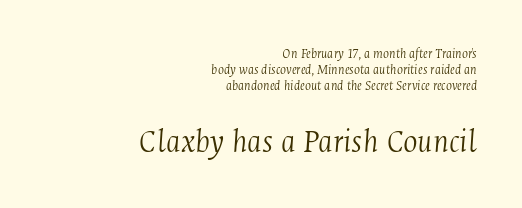
The image shows 34 px light, condensed serif type, italic (leaning right); set right-aligned, line spacing 1.16x, normal letter spacing, not underlined; the second (bottom) block is 2.43x larger; medium stroke contrast and a medium x-height.
